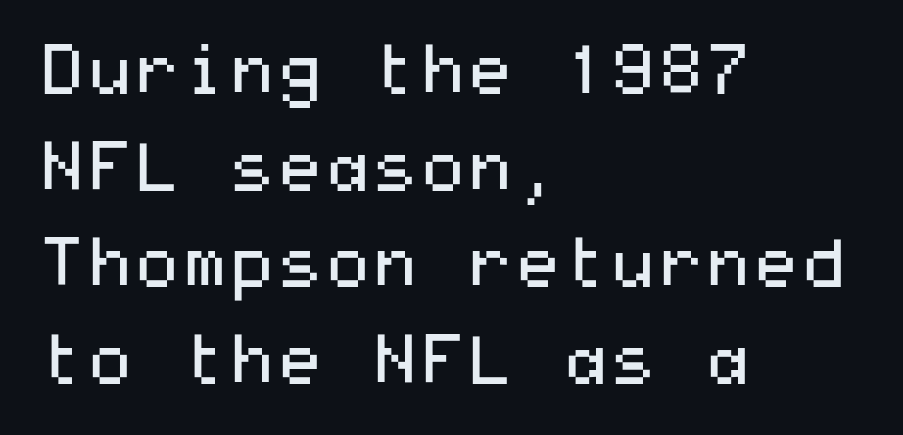
Q: Is the text bold? A: No.
Q: Is the text italic (slanted)? A: No, it is upright.
Q: Is the typeface a serif or a sans-serif typeface? A: Sans-serif.
Q: Is the text underlined? A: No.
Q: How is the paragraph aligned? A: Left-aligned.
Q: Is the spacing between letters normal or unusually wide? A: Normal.
Q: Is the spacing between lines tight, normal or loose? A: Normal.
Q: Width (condensed, normal, or wide)? A: Wide.
Q: Stroke contrast? A: Medium.
Q: x-height? A: Medium.
